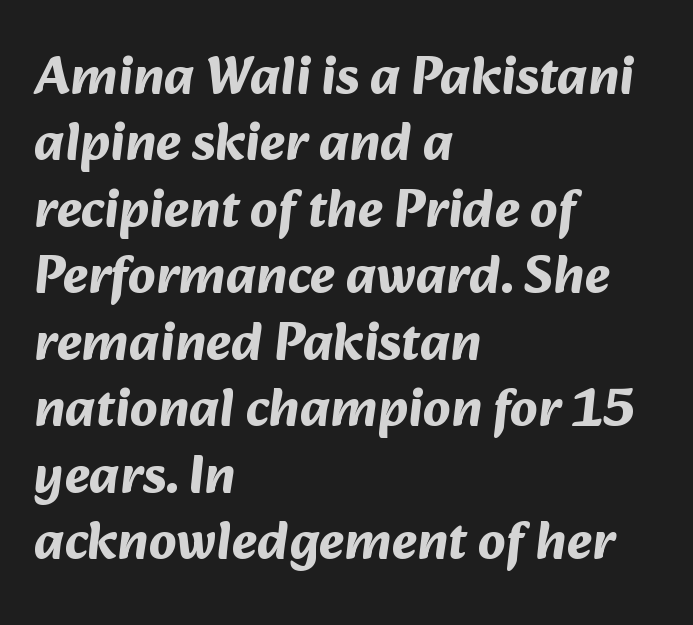
Q: Is the text bold? A: Yes.
Q: Is the typeface a serif or a sans-serif typeface? A: Sans-serif.
Q: Is the text underlined? A: No.
Q: How is the paragraph aligned? A: Left-aligned.
Q: Is the spacing between letters normal or unusually wide? A: Normal.
Q: Width (condensed, normal, or wide)? A: Normal.
Q: Stroke contrast? A: Medium.
Q: x-height? A: Medium.
Q: Monospaced? A: No.
